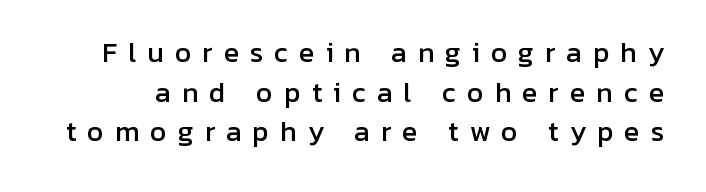
Q: Is the text italic (slanted)? A: No, it is upright.
Q: Is the text underlined? A: No.
Q: Is the spacing between letters normal or unusually wide? A: Unusually wide.
Q: Is the spacing between lines tight, normal or loose? A: Normal.
